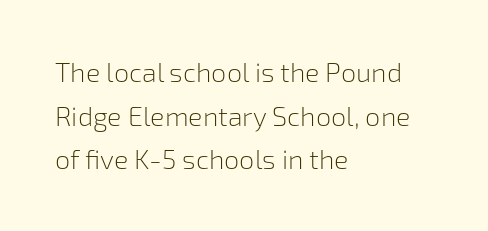
Q: Is the text bold? A: No.
Q: Is the text italic (slanted)? A: No, it is upright.
Q: Is the text underlined? A: No.
Q: How is the paragraph aligned? A: Left-aligned.
Q: Is the spacing between letters normal or unusually wide? A: Normal.
Q: Is the spacing between lines tight, normal or loose? A: Normal.
